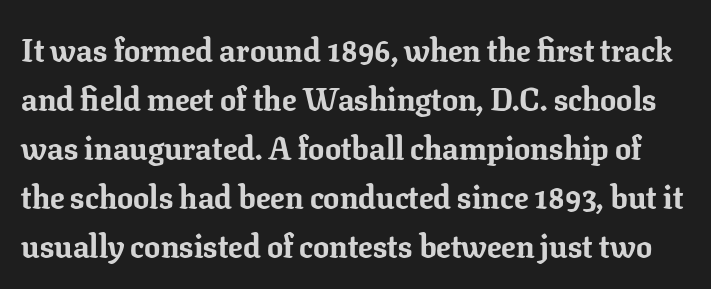
The rendering uses a moderate line-height, typical for paragraphs. Rule under the text: the space is simply empty. I'd call this a serif setting — the letters wear small feet. Spacing verdict: proportional, widths tailored to each character.
